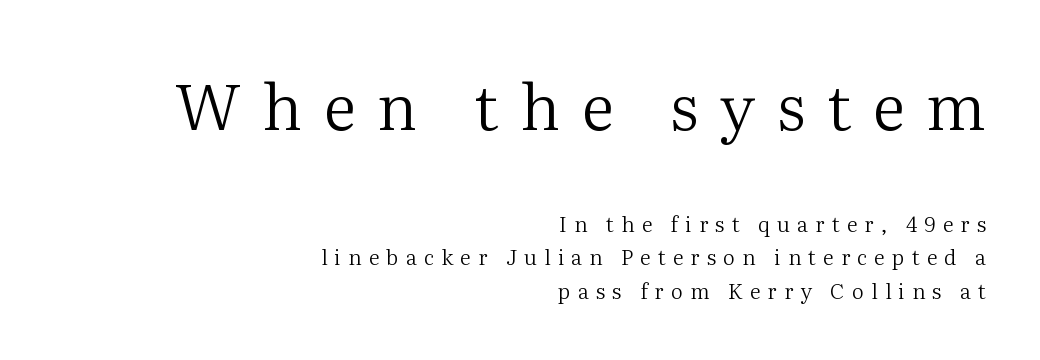
Q: Is the text bold? A: No.
Q: Is the text italic (slanted)? A: No, it is upright.
Q: Is the typeface a serif or a sans-serif typeface? A: Serif.
Q: Is the text underlined? A: No.
Q: How is the paragraph aligned? A: Right-aligned.
Q: Is the spacing between letters normal or unusually wide? A: Unusually wide.
Q: Is the spacing between lines tight, normal or loose? A: Normal.
Q: Which block of text is set in a larger size, the first (top) or the second (bottom)? A: The first (top) one.
Q: Width (condensed, normal, or wide)? A: Normal.
Q: Stroke contrast? A: Medium.
Q: x-height? A: Medium.
Q: Monospaced? A: No.
